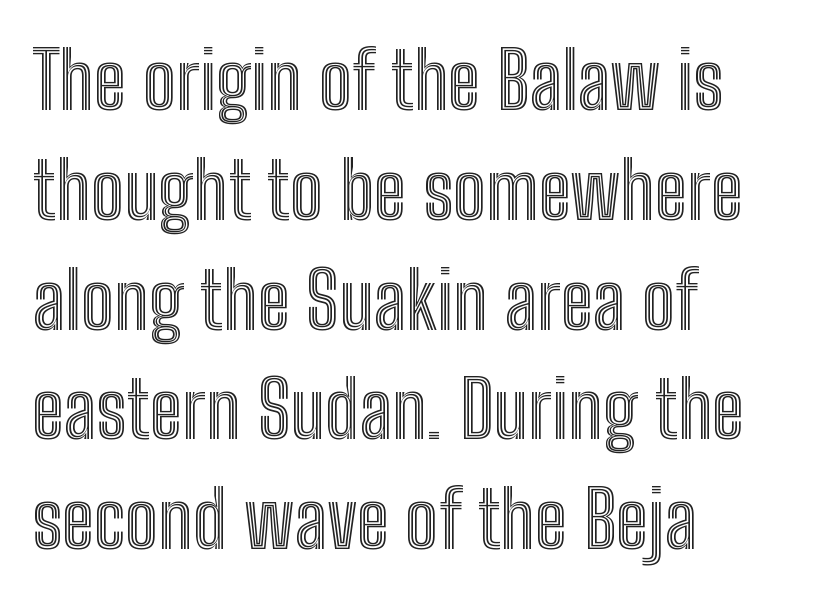
The specimen omits any rule beneath the text block's lines. If you drew a ruler down the left edge, every line would touch it. Is this a fixed-width face? No — the glyphs have proportional, varying widths. The horizontal fit of the characters is conventional and even. No italicization has been applied; the sample stays upright.
